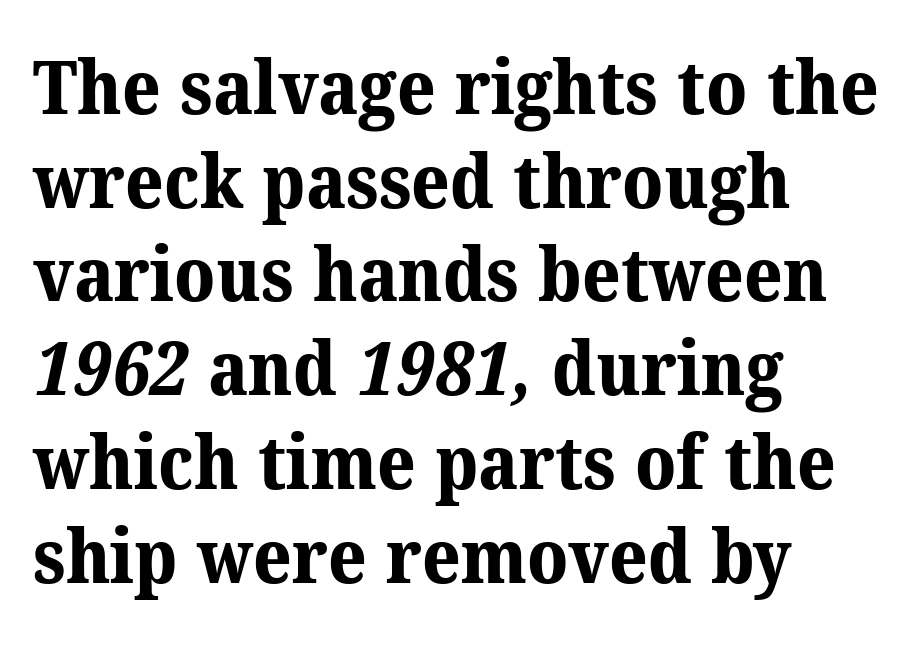
{"serif": "yes", "bold": "yes", "weight": "bold", "width": "normal", "stroke_contrast": "medium", "x_height": "medium", "monospaced": "no", "underline": "no", "align": "left", "line_spacing": "normal", "line_spacing_ratio": 1.25, "letter_spacing": "normal", "letter_spacing_em": 0.0, "glyph_px": 75}
